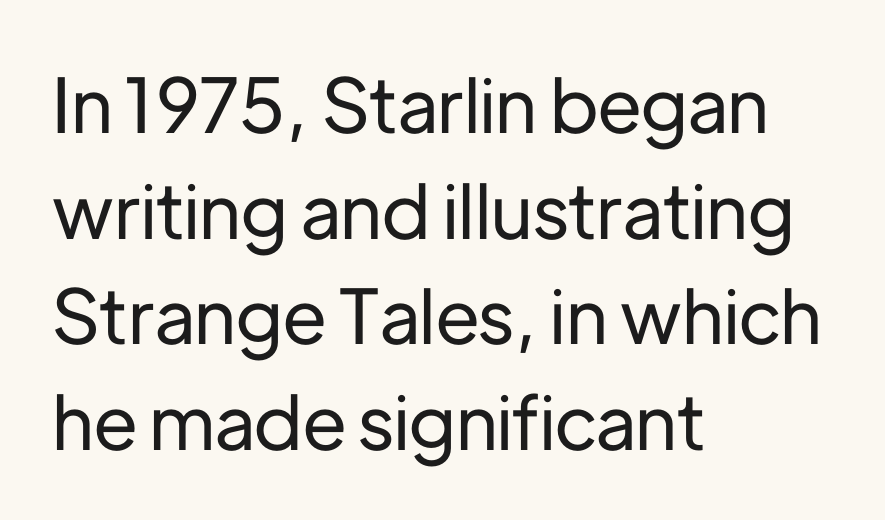
The image shows 75 px sans-serif type, upright; set left-aligned, normal line spacing (1.41x), normal letter spacing, not underlined; low stroke contrast and a medium x-height.
